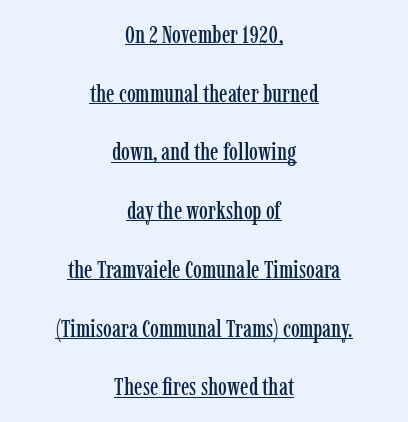
Beneath each row of characters lies a ruled line. Italic? Not at all — the glyphs are vertical. Tracking here is standard; glyphs follow each other at the usual distance. The lines are quadded center. These lines stand farther apart than default settings would place them.
